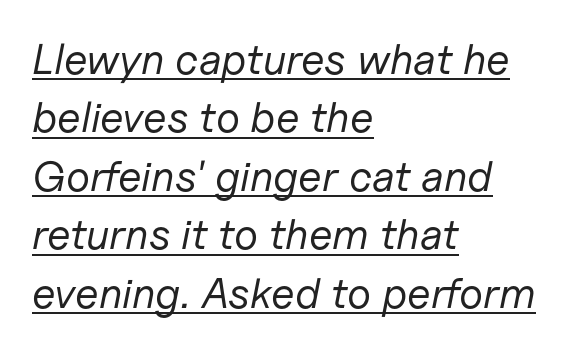
{"italic": "yes", "lean": "right", "slant_degrees": 11, "bold": "no", "weight": "regular", "width": "normal", "stroke_contrast": "low", "x_height": "medium", "monospaced": "no", "underline": "yes", "align": "left", "line_spacing": "normal", "line_spacing_ratio": 1.36, "letter_spacing": "normal", "letter_spacing_em": 0.0, "glyph_px": 43}
